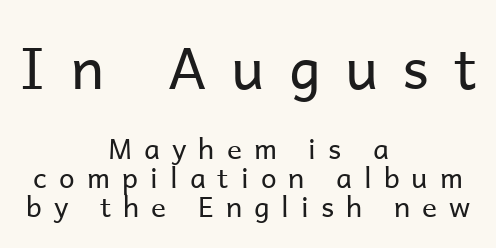
{"serif": "no", "italic": "no", "bold": "no", "weight": "regular", "width": "normal", "stroke_contrast": "low", "x_height": "medium", "monospaced": "no", "underline": "no", "align": "center", "line_spacing": "tight", "line_spacing_ratio": 1.04, "letter_spacing": "wide", "letter_spacing_em": 0.43, "larger_block": "first", "size_ratio": 2.04, "glyph_px": 57}
